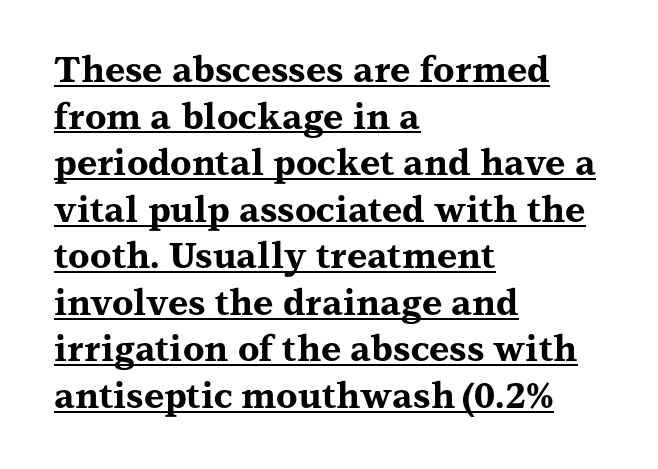
The image shows 35 px bold, wide serif type, upright; set left-aligned, normal line spacing (1.33x), normal letter spacing, underlined; medium stroke contrast and a medium x-height.
